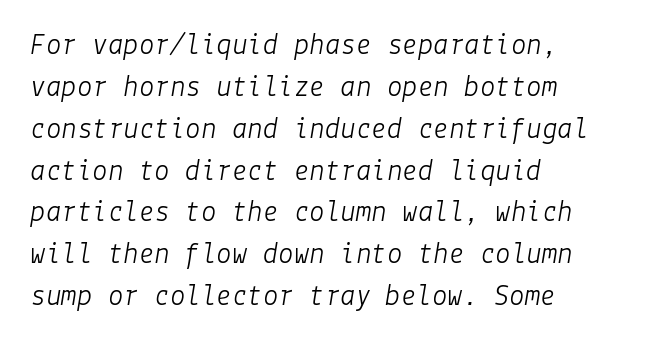
{"italic": "yes", "lean": "right", "slant_degrees": 9, "bold": "no", "weight": "light", "width": "normal", "stroke_contrast": "low", "x_height": "medium", "underline": "no", "align": "left", "line_spacing": "normal", "line_spacing_ratio": 1.35, "letter_spacing": "normal", "letter_spacing_em": 0.0, "glyph_px": 31}
